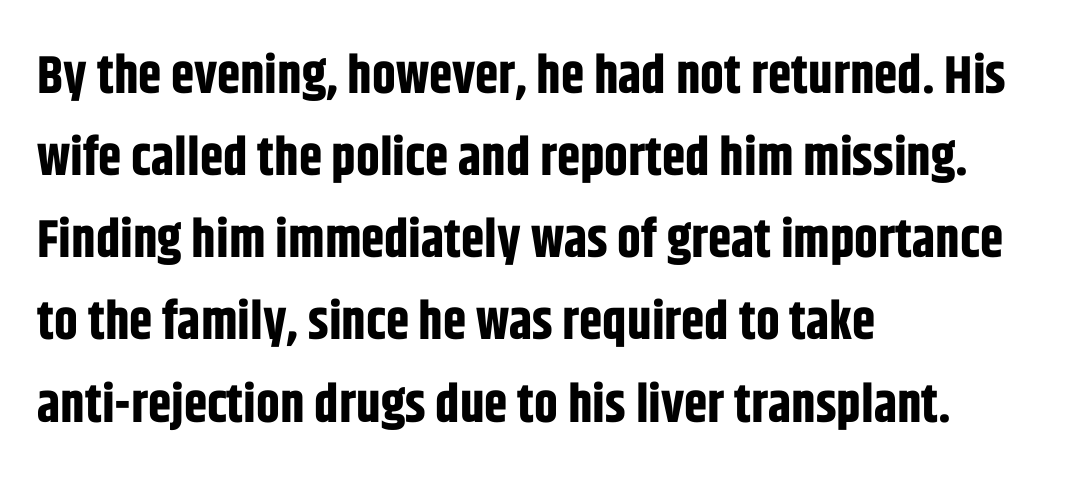
The image shows 53 px bold, condensed sans-serif type, upright; set left-aligned, normal line spacing (1.55x), normal letter spacing, not underlined; low stroke contrast and a large x-height.
